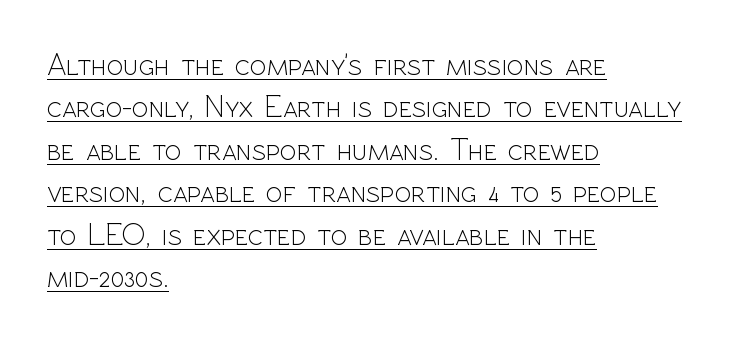
{"serif": "no", "italic": "no", "bold": "no", "weight": "light", "width": "normal", "x_height": "medium", "monospaced": "no", "underline": "yes", "align": "left", "line_spacing": "normal", "line_spacing_ratio": 1.37, "letter_spacing": "normal", "letter_spacing_em": 0.0, "glyph_px": 31}
